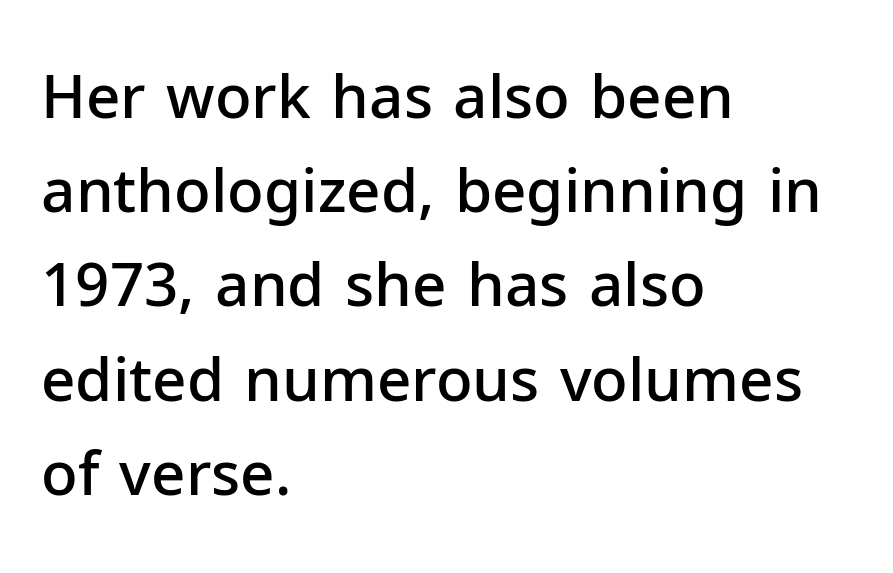
{"serif": "no", "italic": "no", "bold": "semi", "weight": "semibold", "width": "normal", "stroke_contrast": "low", "x_height": "medium", "monospaced": "no", "underline": "no", "align": "left", "line_spacing": "normal", "line_spacing_ratio": 1.57, "letter_spacing": "normal", "letter_spacing_em": 0.0, "glyph_px": 60}
